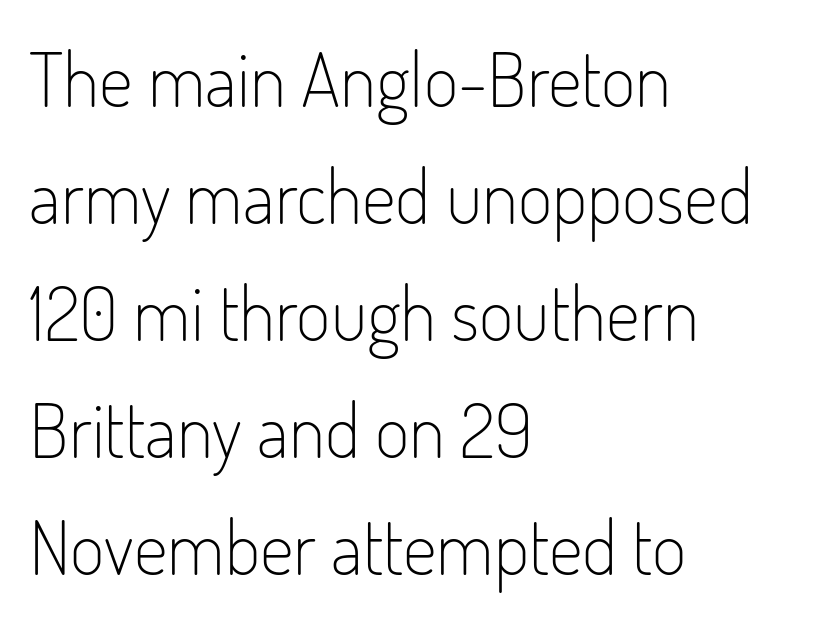
The image shows 75 px light, condensed sans-serif type, upright; set left-aligned, normal line spacing (1.56x), normal letter spacing, not underlined; low stroke contrast and a small x-height.
